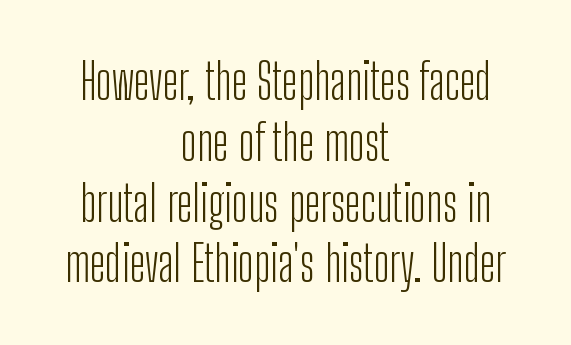
Q: Is the text bold? A: No.
Q: Is the text italic (slanted)? A: No, it is upright.
Q: Is the typeface a serif or a sans-serif typeface? A: Sans-serif.
Q: Is the text underlined? A: No.
Q: How is the paragraph aligned? A: Centered.
Q: Is the spacing between letters normal or unusually wide? A: Normal.
Q: Width (condensed, normal, or wide)? A: Condensed.
Q: Stroke contrast? A: Low.
Q: x-height? A: Medium.
Q: Monospaced? A: No.
